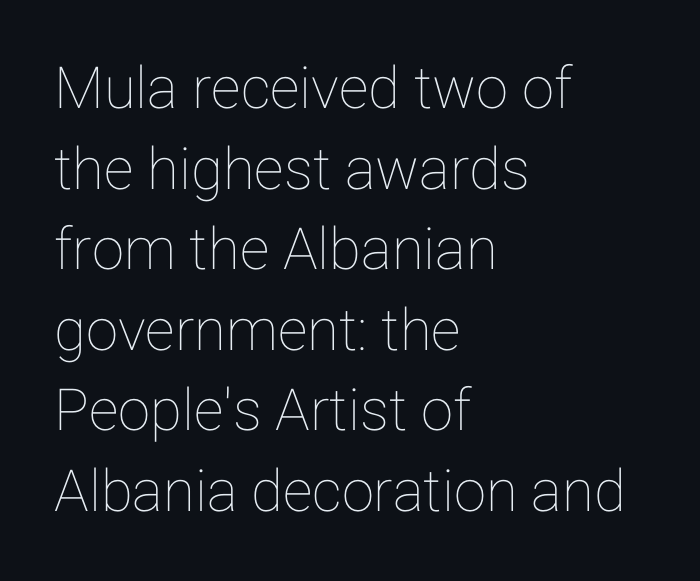
{"italic": "no", "width": "normal", "stroke_contrast": "low", "x_height": "medium", "monospaced": "no", "underline": "no", "align": "left", "line_spacing": "normal", "line_spacing_ratio": 1.39, "letter_spacing": "normal", "letter_spacing_em": 0.0, "glyph_px": 58}
